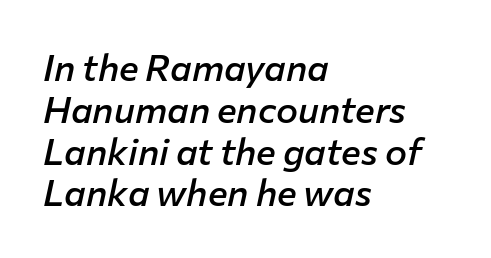
The image shows 37 px semibold type, italic (leaning right); set left-aligned, tight line spacing (1.13x), normal letter spacing, not underlined; low stroke contrast and a medium x-height.
